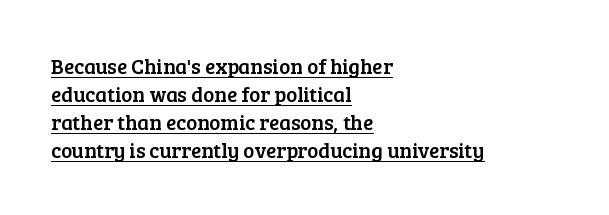
Notice how a bar underscores the lettering throughout. A typesetter would call this zero additional tracking. Do the letters lean? They stand straight. Notice how the passage keeps a crisp vertical edge on the left only. How would I describe the line gaps? Plain and ordinary.
